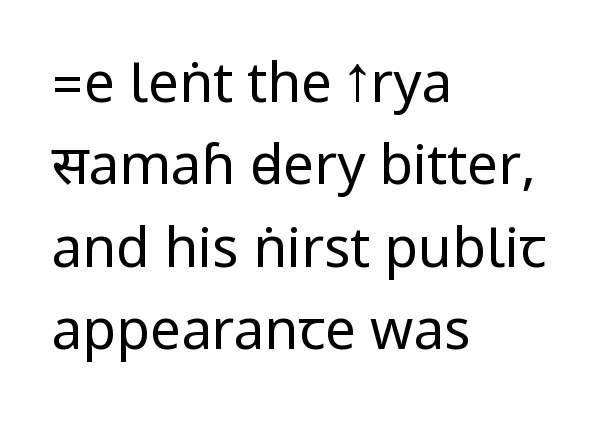
The image shows 55 px regular-weight, condensed sans-serif type, upright; set left-aligned, normal line spacing (1.5x), normal letter spacing, not underlined; low stroke contrast.
